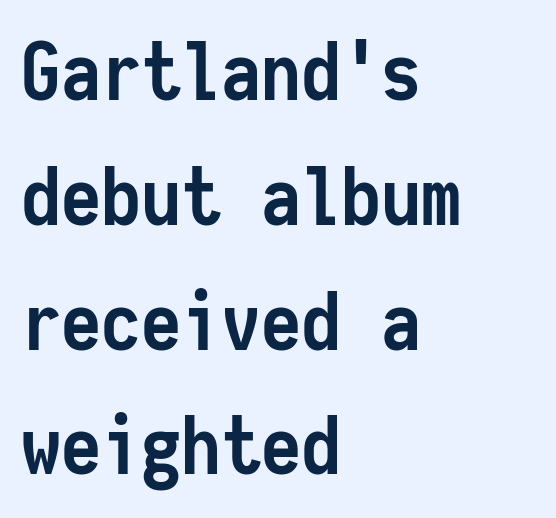
Q: Is the text bold? A: Yes.
Q: Is the text italic (slanted)? A: No, it is upright.
Q: Is the typeface a serif or a sans-serif typeface? A: Sans-serif.
Q: Is the text underlined? A: No.
Q: How is the paragraph aligned? A: Left-aligned.
Q: Is the spacing between letters normal or unusually wide? A: Normal.
Q: Is the spacing between lines tight, normal or loose? A: Normal.
Q: Width (condensed, normal, or wide)? A: Condensed.
Q: Stroke contrast? A: Low.
Q: x-height? A: Medium.
Q: Monospaced? A: Yes.
